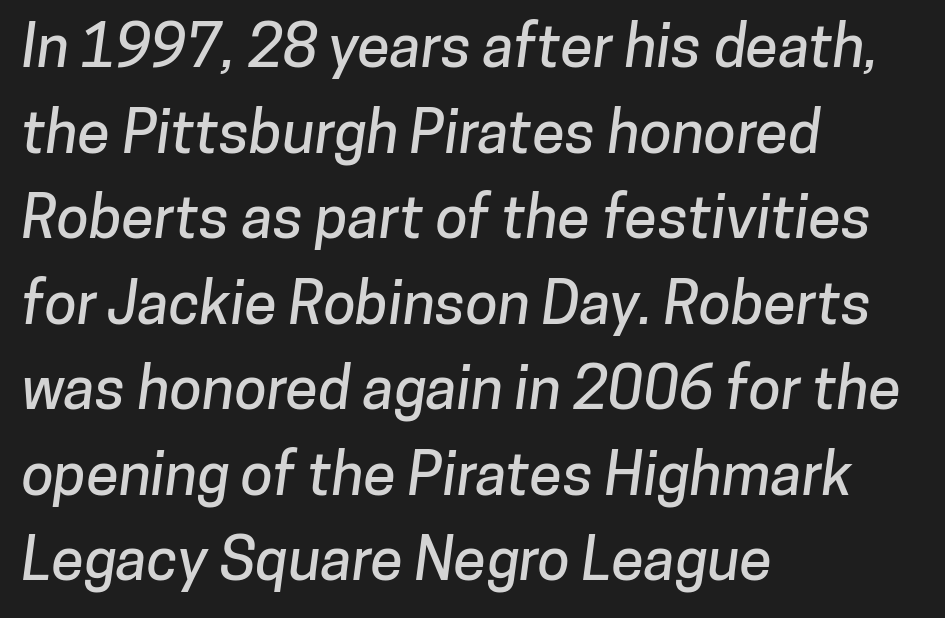
Q: Is the typeface a serif or a sans-serif typeface? A: Sans-serif.
Q: Is the text underlined? A: No.
Q: How is the paragraph aligned? A: Left-aligned.
Q: Is the spacing between letters normal or unusually wide? A: Normal.
Q: Is the spacing between lines tight, normal or loose? A: Normal.
Q: Width (condensed, normal, or wide)? A: Normal.
Q: Stroke contrast? A: Low.
Q: x-height? A: Medium.
Q: Monospaced? A: No.
